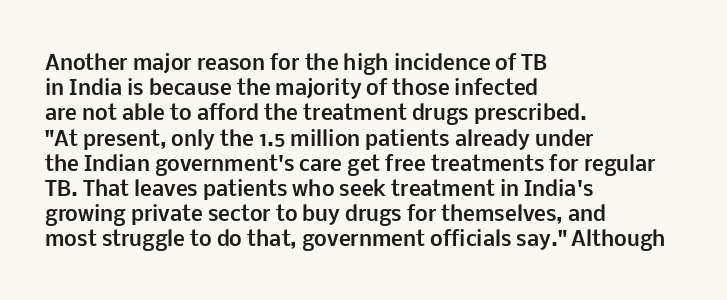
The space directly below the letters is spotless. This rendering uses left alignment, leaving the right contour irregular. The typography opts for an upright posture over an oblique one. Each word holds together tightly as a unit, with standard inter-letter gaps. Pretty heavy lettering here — definitely bold.
